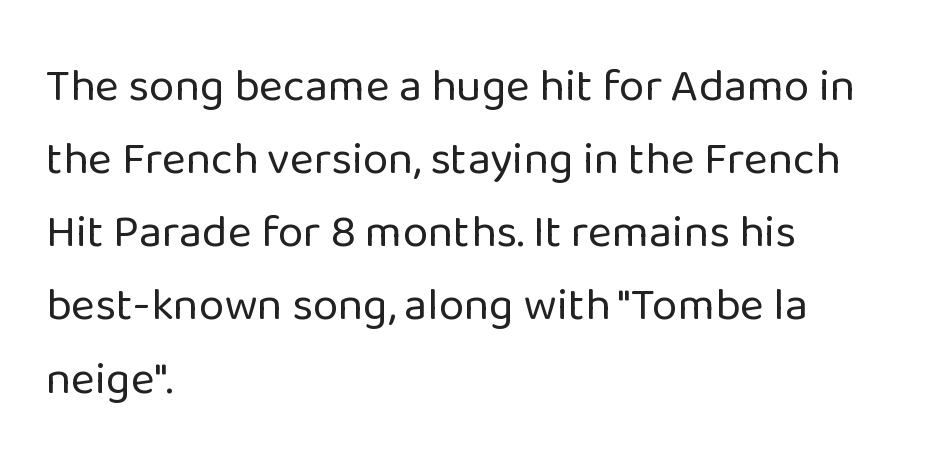
{"serif": "no", "italic": "no", "bold": "no", "weight": "regular", "width": "normal", "stroke_contrast": "low", "x_height": "medium", "monospaced": "no", "underline": "no", "align": "left", "line_spacing": "normal", "line_spacing_ratio": 1.59, "letter_spacing": "normal", "letter_spacing_em": 0.0, "glyph_px": 46}
